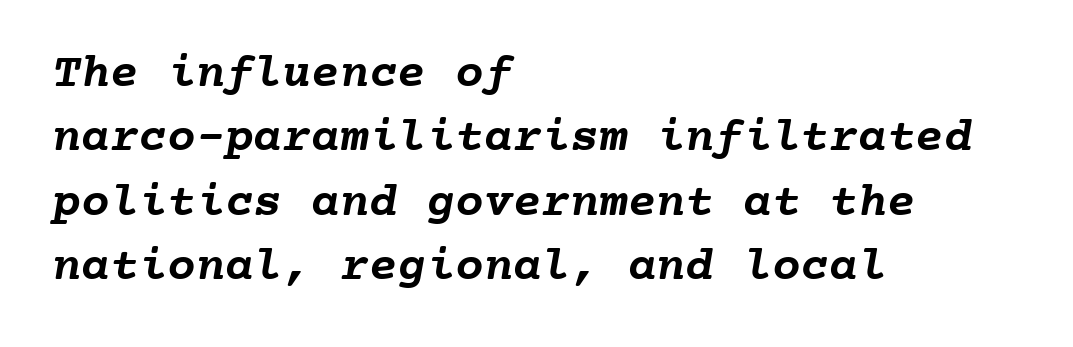
One glance says typical: line gaps are just what's usual. Plain, unruled lines of type. The gaps between neighbouring characters are ordinary and unremarkable. Alignment: flush left.
